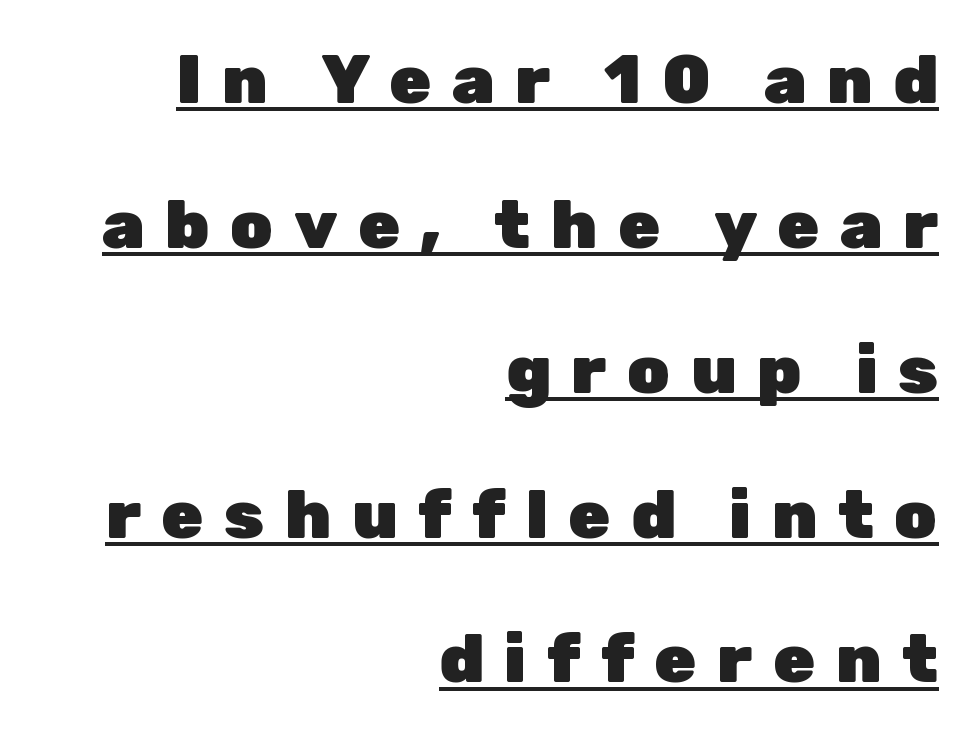
{"serif": "no", "italic": "no", "bold": "yes", "weight": "heavy", "width": "normal", "stroke_contrast": "low", "x_height": "medium", "monospaced": "no", "underline": "yes", "align": "right", "line_spacing": "loose", "line_spacing_ratio": 2.13, "letter_spacing": "wide", "letter_spacing_em": 0.3, "glyph_px": 68}
